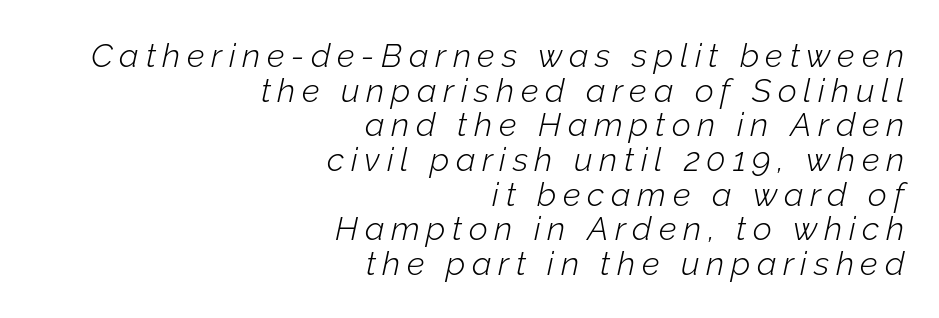
The image shows 33 px light type, italic (leaning right); set right-aligned, tight line spacing (1.05x), unusually wide letter spacing (+0.2 em), not underlined; low stroke contrast and a medium x-height.
